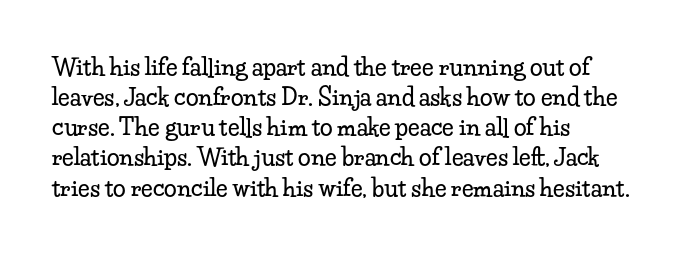
{"italic": "no", "underline": "no", "align": "left", "line_spacing": "normal", "line_spacing_ratio": 1.31, "letter_spacing": "normal", "letter_spacing_em": 0.0, "glyph_px": 23}
